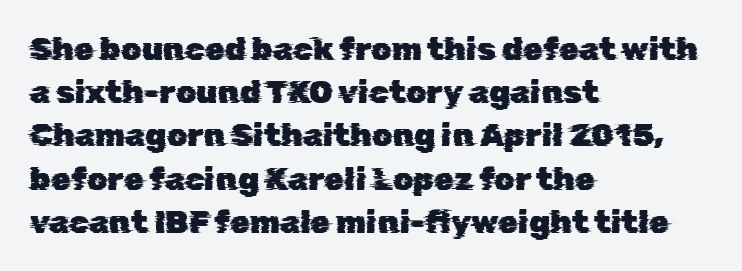
{"serif": "no", "width": "normal", "stroke_contrast": "low", "x_height": "medium", "monospaced": "no", "underline": "no", "align": "left", "line_spacing": "normal", "line_spacing_ratio": 1.35, "letter_spacing": "normal", "letter_spacing_em": 0.0, "glyph_px": 32}
